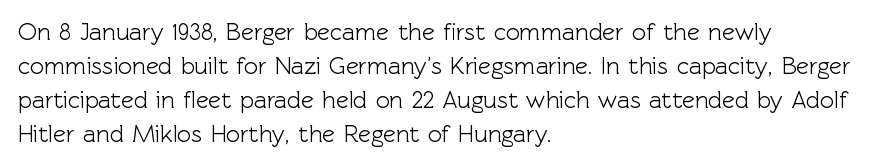
{"italic": "no", "underline": "no", "align": "left", "line_spacing": "normal", "line_spacing_ratio": 1.42, "letter_spacing": "normal", "letter_spacing_em": 0.0, "glyph_px": 24}
